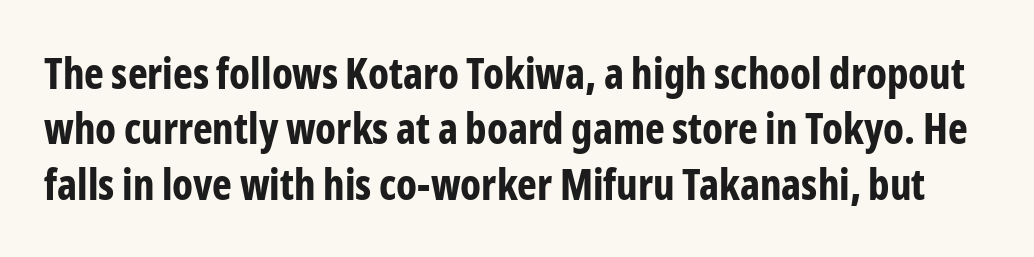
Upright lettering throughout. Observe the ordinary spacing: letters are neighbours, not strangers. The vertical gap from one line to the next is medium. Words float on clear page, feet unadorned. You could not count columns in this text — the font is proportionally spaced. Observe the absence of serifs on each vertical stroke in this sample.
